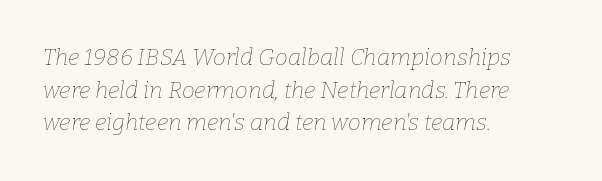
The image shows 23 px text type, italic (leaning right); set left-aligned, normal line spacing (1.42x), normal letter spacing, not underlined.
